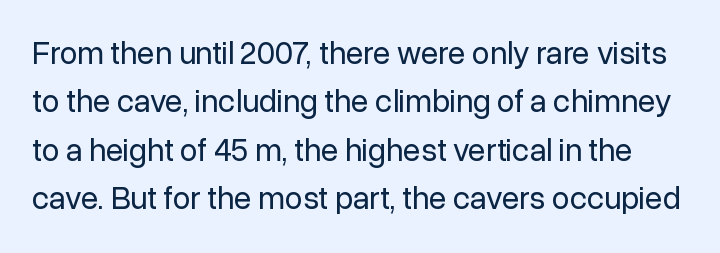
Nope, no serifs anywhere on these letters. Bold? No — there's no thickening of the strokes. Has an underline been added? It has not. Honestly, the row spacing looks completely unremarkable. Nope, not italic — everything's standing straight. Each word holds together tightly as a unit, with standard inter-letter gaps.
